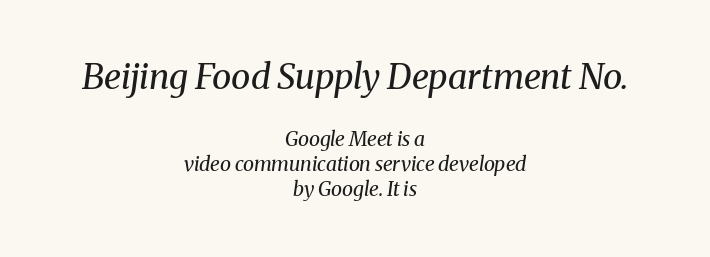
Standard letterfit; no display-style spreading of the glyphs. Look at the bottom of the vertical strokes: they flare into serifs here. Is the lower block the larger one? No — the upper block carries the bigger type. Does the lettering tilt? It does — this is italic. A student would call this center alignment; a typographer would say set centered. A typesetter would call this proportional, since set widths differ per character.
